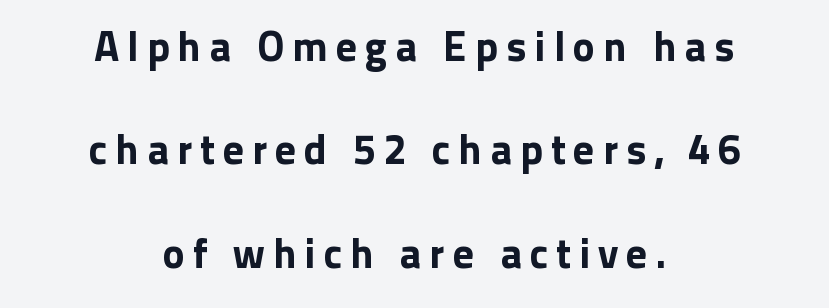
Q: Is the text italic (slanted)? A: No, it is upright.
Q: Is the typeface a serif or a sans-serif typeface? A: Sans-serif.
Q: Is the text underlined? A: No.
Q: How is the paragraph aligned? A: Centered.
Q: Is the spacing between lines tight, normal or loose? A: Loose.
Q: Width (condensed, normal, or wide)? A: Normal.
Q: Stroke contrast? A: Low.
Q: x-height? A: Medium.
Q: Monospaced? A: No.
